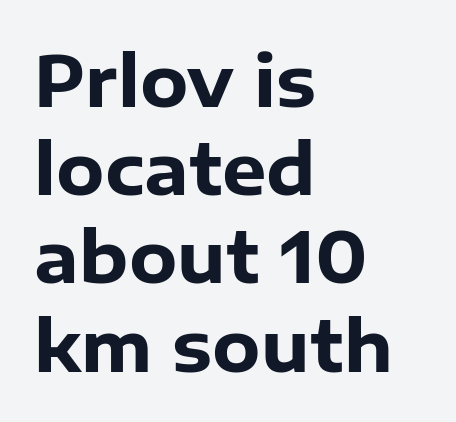
The image shows 70 px heavy sans-serif type, upright; set left-aligned, normal line spacing (1.26x), normal letter spacing, not underlined; low stroke contrast and a medium x-height.
